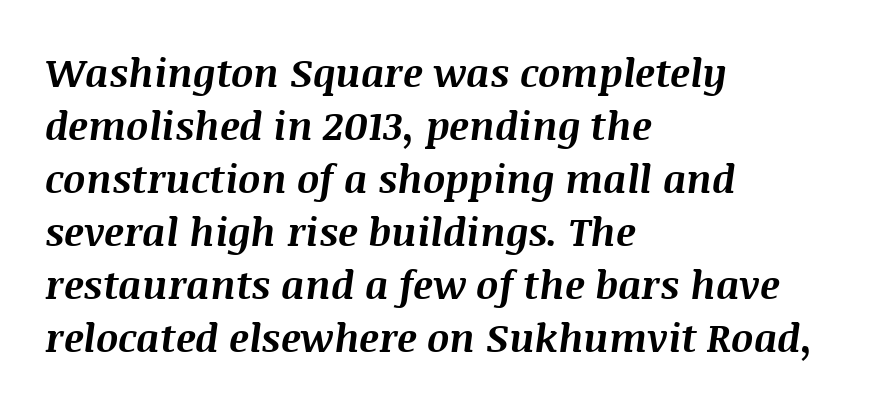
{"italic": "yes", "lean": "right", "slant_degrees": 8, "bold": "yes", "weight": "bold", "width": "normal", "stroke_contrast": "medium", "x_height": "large", "monospaced": "no", "underline": "no", "align": "left", "line_spacing": "normal", "line_spacing_ratio": 1.36, "letter_spacing": "normal", "letter_spacing_em": 0.0, "glyph_px": 39}
